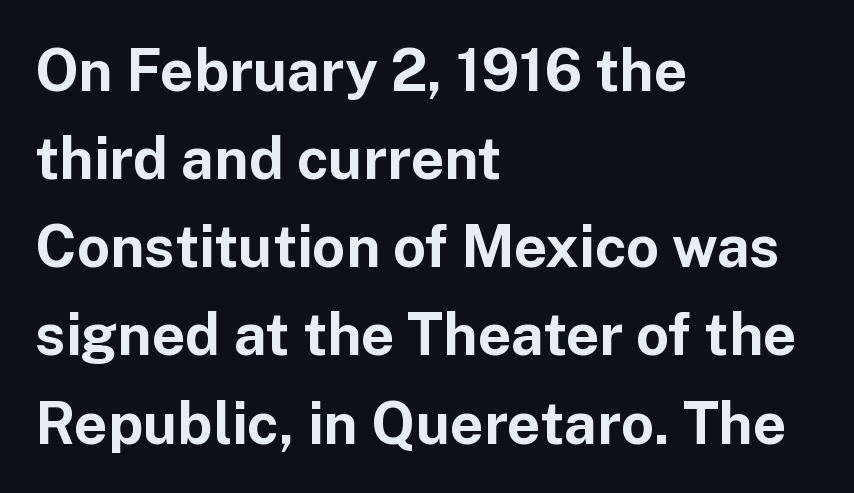
{"serif": "no", "italic": "no", "bold": "yes", "weight": "bold", "width": "normal", "stroke_contrast": "low", "x_height": "medium", "monospaced": "no", "underline": "no", "align": "left", "line_spacing": "normal", "line_spacing_ratio": 1.52, "letter_spacing": "normal", "letter_spacing_em": 0.0, "glyph_px": 58}
